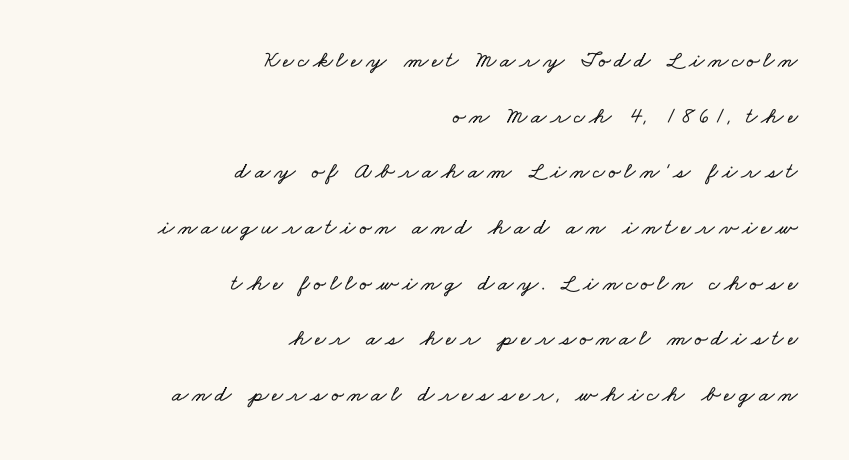
Q: Is the text underlined? A: No.
Q: How is the paragraph aligned? A: Right-aligned.
Q: Is the spacing between lines tight, normal or loose? A: Loose.
